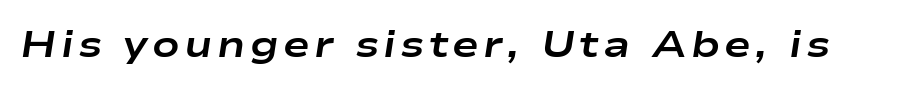
{"italic": "yes", "lean": "right", "slant_degrees": 9, "bold": "yes", "weight": "bold", "width": "wide", "stroke_contrast": "low", "x_height": "medium", "monospaced": "no", "underline": "no", "glyph_px": 36}
